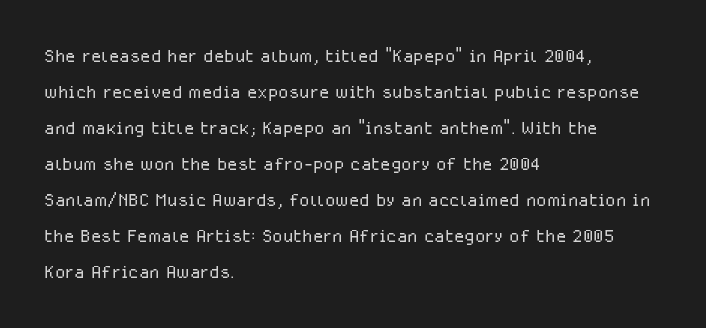
{"italic": "no", "bold": "no", "underline": "no", "align": "left", "line_spacing": "normal", "line_spacing_ratio": 1.5, "letter_spacing": "normal", "letter_spacing_em": 0.0, "glyph_px": 24}
